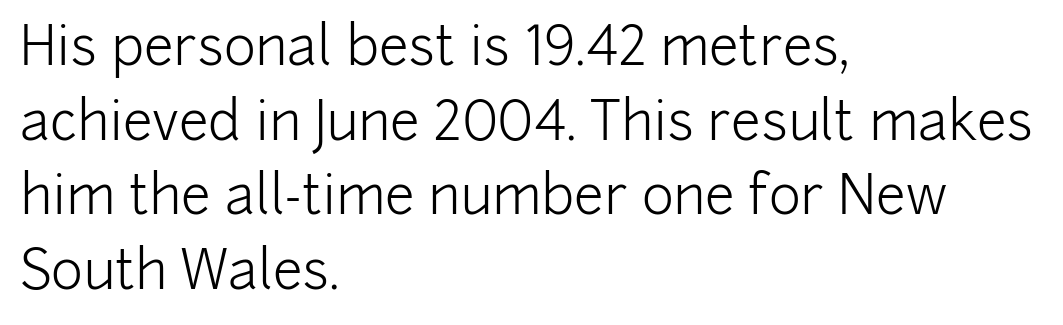
{"serif": "no", "italic": "no", "bold": "no", "weight": "light", "width": "normal", "stroke_contrast": "low", "x_height": "medium", "monospaced": "no", "underline": "no", "align": "left", "line_spacing": "normal", "line_spacing_ratio": 1.38, "letter_spacing": "normal", "letter_spacing_em": 0.0, "glyph_px": 54}
